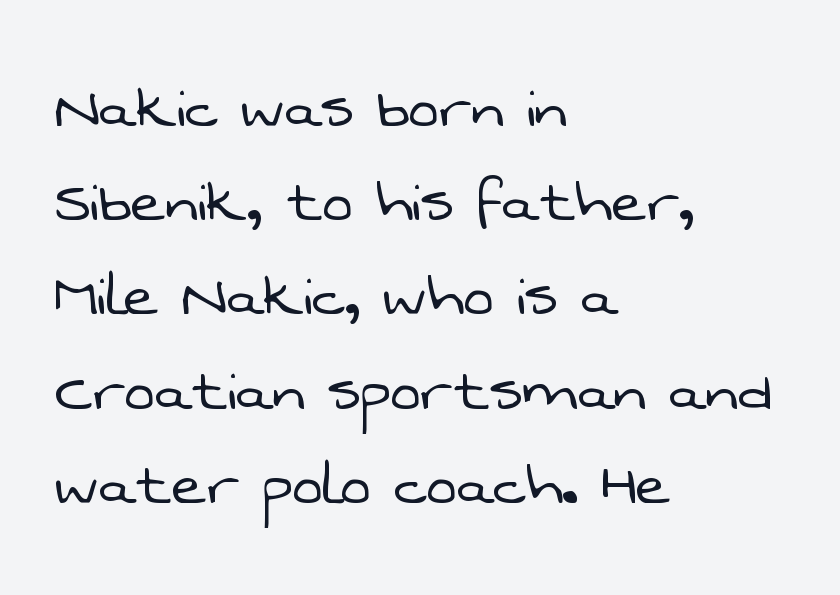
The image shows 73 px light sans-serif type; set left-aligned, normal line spacing (1.29x), normal letter spacing, not underlined; low stroke contrast and a medium x-height.
